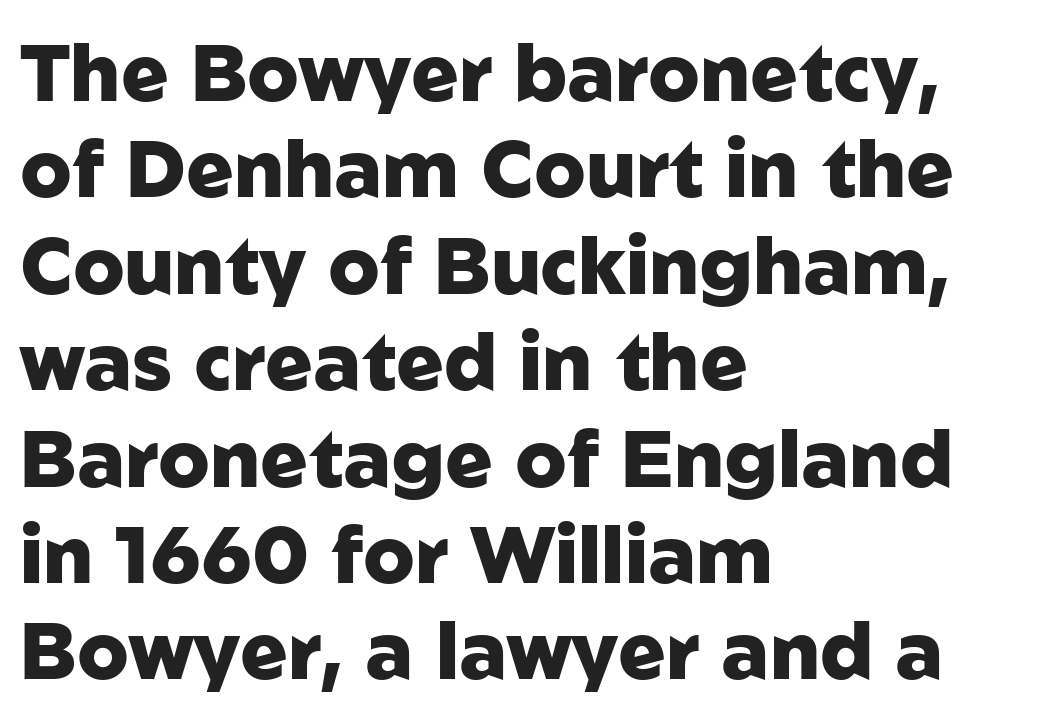
{"serif": "no", "italic": "no", "bold": "yes", "weight": "heavy", "width": "normal", "stroke_contrast": "low", "x_height": "medium", "monospaced": "no", "underline": "no", "align": "left", "line_spacing_ratio": 1.22, "letter_spacing": "normal", "letter_spacing_em": 0.0, "glyph_px": 79}
